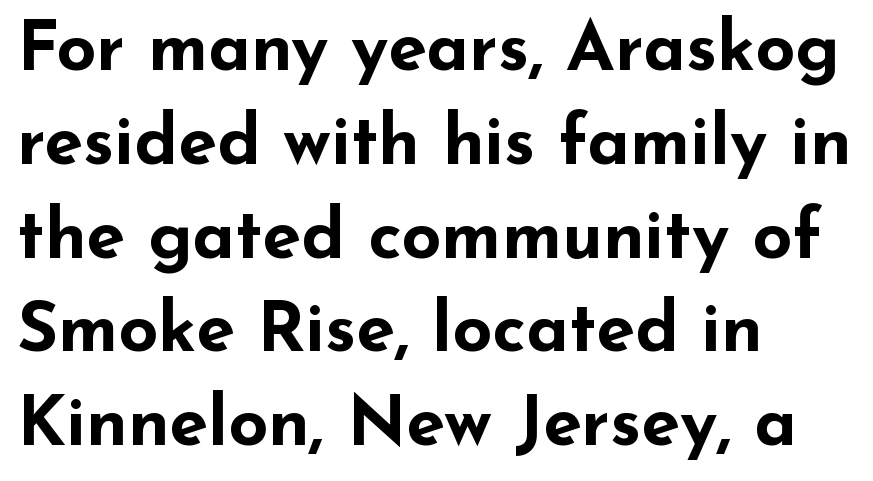
The image shows 70 px bold, wide sans-serif type, upright; set left-aligned, normal line spacing (1.34x), normal letter spacing, not underlined; low stroke contrast and a small x-height.
